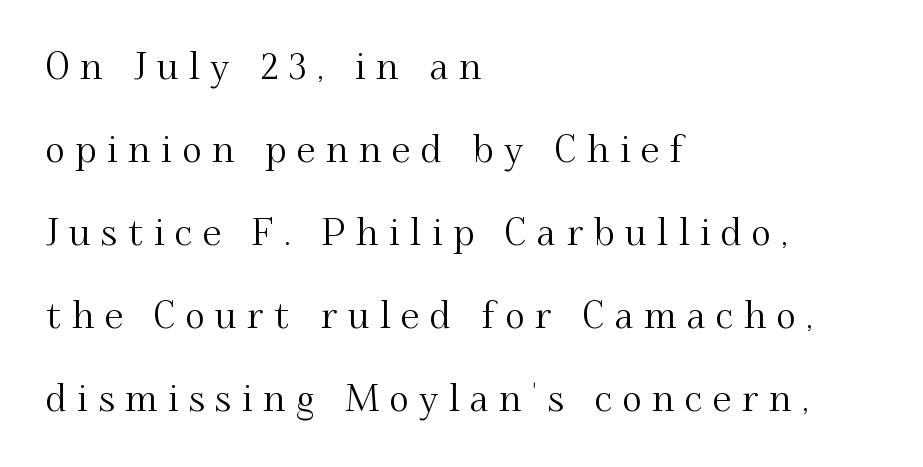
{"serif": "yes", "italic": "no", "width": "normal", "stroke_contrast": "medium", "x_height": "small", "monospaced": "no", "underline": "no", "align": "left", "line_spacing": "loose", "line_spacing_ratio": 2.24, "letter_spacing": "wide", "letter_spacing_em": 0.29, "glyph_px": 37}
